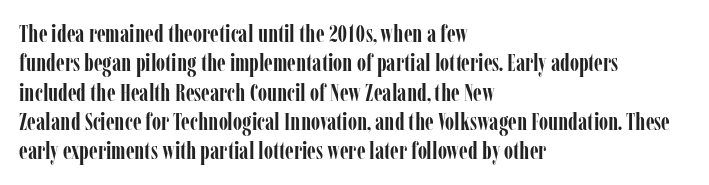
Check the space under the baseline: it is left empty. Words appear dense and cohesive because spacing is normal. Summary of weight: heavy, a full bold. Caption: multi-line text, flush left, ragged right.
